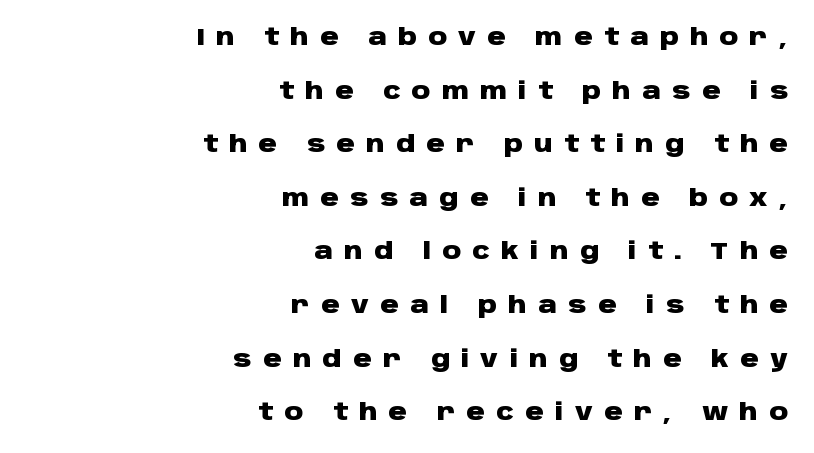
{"italic": "no", "bold": "yes", "underline": "no", "align": "right", "line_spacing": "loose", "line_spacing_ratio": 2.33, "letter_spacing": "wide", "letter_spacing_em": 0.49, "glyph_px": 23}
